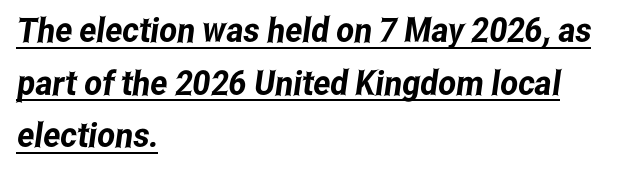
The image shows 34 px condensed sans-serif type; set left-aligned, normal line spacing (1.55x), normal letter spacing, underlined; low stroke contrast and a medium x-height.
